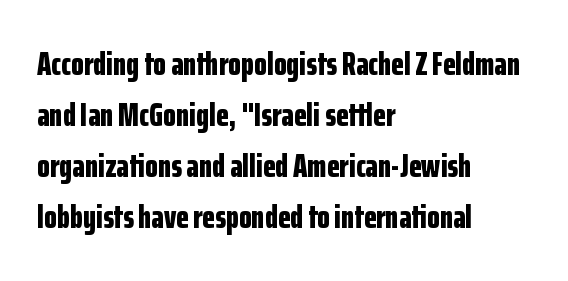
Q: Is the text bold? A: Yes.
Q: Is the text italic (slanted)? A: No, it is upright.
Q: Is the typeface a serif or a sans-serif typeface? A: Sans-serif.
Q: Is the text underlined? A: No.
Q: How is the paragraph aligned? A: Left-aligned.
Q: Is the spacing between letters normal or unusually wide? A: Normal.
Q: Is the spacing between lines tight, normal or loose? A: Normal.
Q: Width (condensed, normal, or wide)? A: Condensed.
Q: Stroke contrast? A: Low.
Q: x-height? A: Medium.
Q: Monospaced? A: No.
